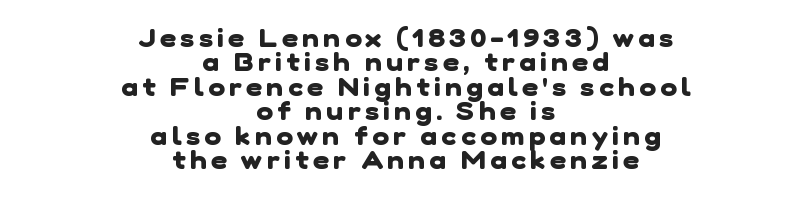
The image shows 25 px bold type; set centered, tight line spacing (0.98x), not underlined.
